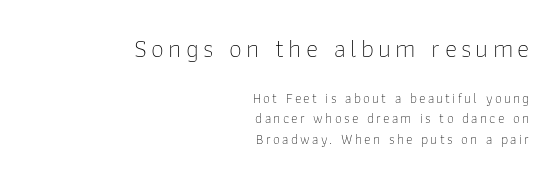
Reading down the block, your eye finds every line finishing at a fixed right position. The space directly below the letters is spotless. It's the straight-up-and-down kind of type. Quick note: interline space is typical.
